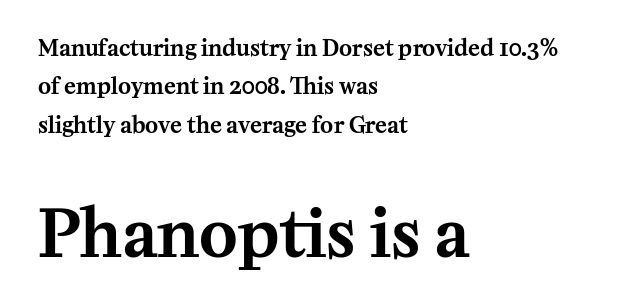
{"serif": "yes", "italic": "no", "width": "normal", "stroke_contrast": "medium", "x_height": "medium", "monospaced": "no", "underline": "no", "align": "left", "line_spacing_ratio": 1.74, "letter_spacing": "normal", "letter_spacing_em": 0.0, "larger_block": "second", "size_ratio": 2.95, "glyph_px": 65}
